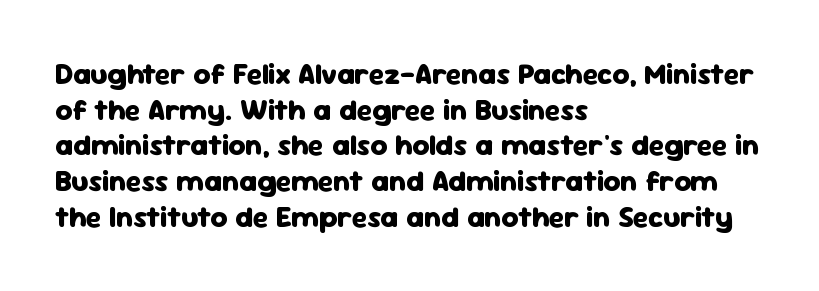
The image shows 29 px heavy sans-serif type, upright; set left-aligned, line spacing 1.23x, normal letter spacing, not underlined; low stroke contrast and a medium x-height.
